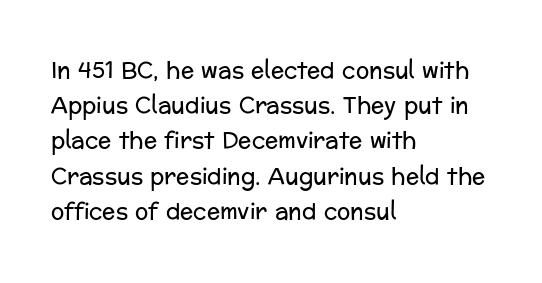
The image shows 22 px text type, upright; set left-aligned, normal line spacing (1.6x), normal letter spacing, not underlined.
